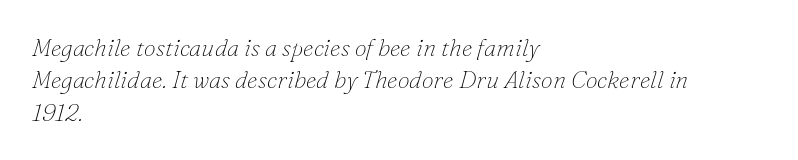
Q: Is the text bold? A: No.
Q: Is the text italic (slanted)? A: Yes, it leans right by about 16 degrees.
Q: Is the text underlined? A: No.
Q: How is the paragraph aligned? A: Left-aligned.
Q: Is the spacing between letters normal or unusually wide? A: Normal.
Q: Is the spacing between lines tight, normal or loose? A: Normal.
